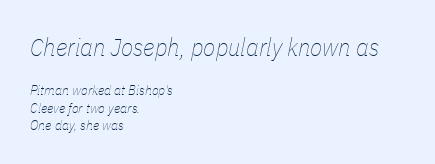
Designer's note — italics engaged. The area under the type is left untouched. What stands out about the letter spacing? Nothing — it is the standard amount. These lines stack with their left ends in a neat column.
